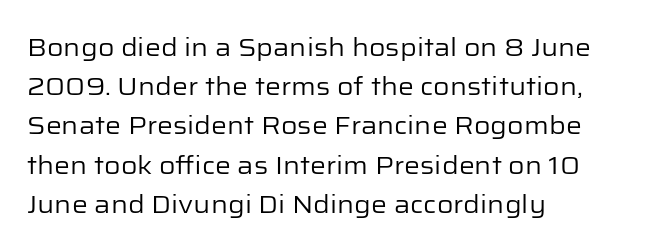
{"italic": "no", "bold": "no", "underline": "no", "align": "left", "line_spacing": "normal", "line_spacing_ratio": 1.57, "letter_spacing": "normal", "letter_spacing_em": 0.0, "glyph_px": 25}
